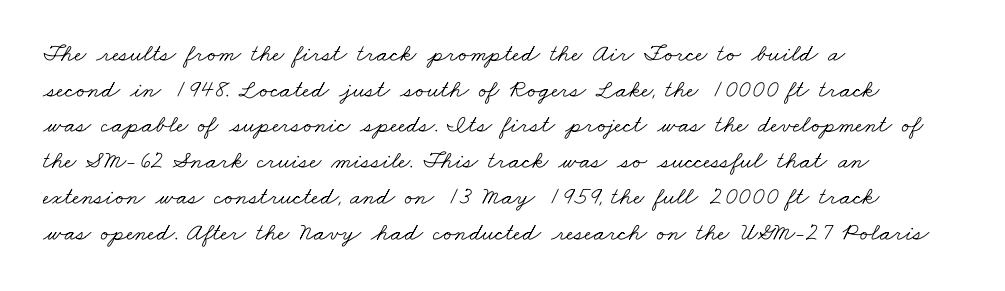
{"bold": "no", "underline": "no", "align": "left", "line_spacing": "normal", "line_spacing_ratio": 1.43, "letter_spacing": "normal", "letter_spacing_em": 0.0, "glyph_px": 25}
